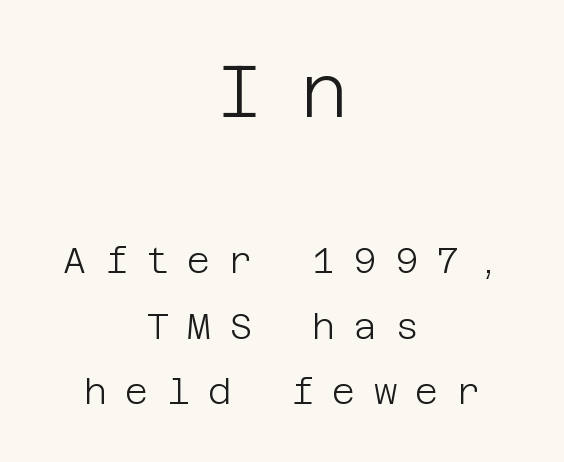
Q: Is the text bold? A: No.
Q: Is the text italic (slanted)? A: No, it is upright.
Q: Is the typeface a serif or a sans-serif typeface? A: Sans-serif.
Q: Is the text underlined? A: No.
Q: How is the paragraph aligned? A: Centered.
Q: Is the spacing between letters normal or unusually wide? A: Unusually wide.
Q: Which block of text is set in a larger size, the first (top) or the second (bottom)? A: The first (top) one.
Q: Width (condensed, normal, or wide)? A: Normal.
Q: Stroke contrast? A: Low.
Q: x-height? A: Large.
